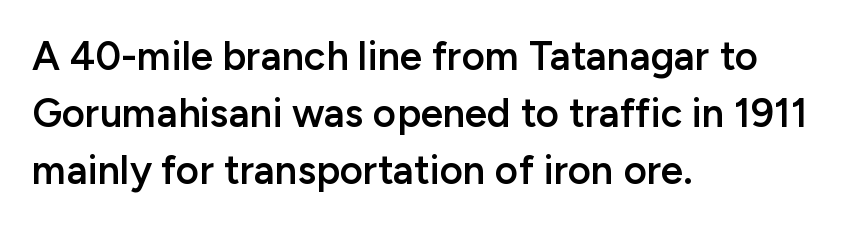
Q: Is the text bold? A: Semi-bold.
Q: Is the text italic (slanted)? A: No, it is upright.
Q: Is the typeface a serif or a sans-serif typeface? A: Sans-serif.
Q: Is the text underlined? A: No.
Q: How is the paragraph aligned? A: Left-aligned.
Q: Is the spacing between letters normal or unusually wide? A: Normal.
Q: Is the spacing between lines tight, normal or loose? A: Normal.
Q: Width (condensed, normal, or wide)? A: Normal.
Q: Stroke contrast? A: Low.
Q: x-height? A: Medium.
Q: Monospaced? A: No.
